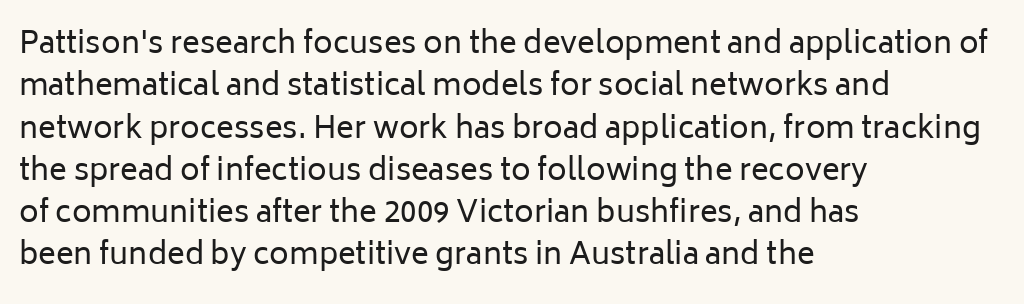
The image shows 30 px regular-weight sans-serif type, upright; set left-aligned, normal line spacing (1.41x), normal letter spacing, not underlined; low stroke contrast and a medium x-height.
